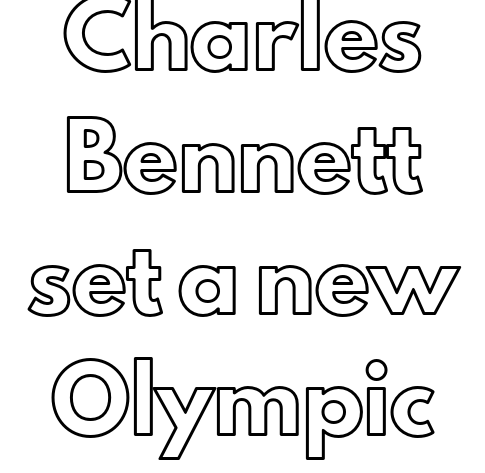
{"italic": "no", "width": "normal", "x_height": "small", "monospaced": "no", "underline": "no", "align": "center", "line_spacing": "loose", "line_spacing_ratio": 2.03, "letter_spacing": "normal", "letter_spacing_em": 0.0, "glyph_px": 60}
